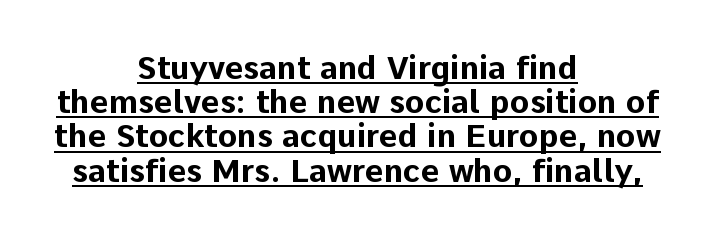
The image shows 32 px bold sans-serif type, upright; set centered, tight line spacing (1.07x), normal letter spacing, underlined; low stroke contrast and a medium x-height.
